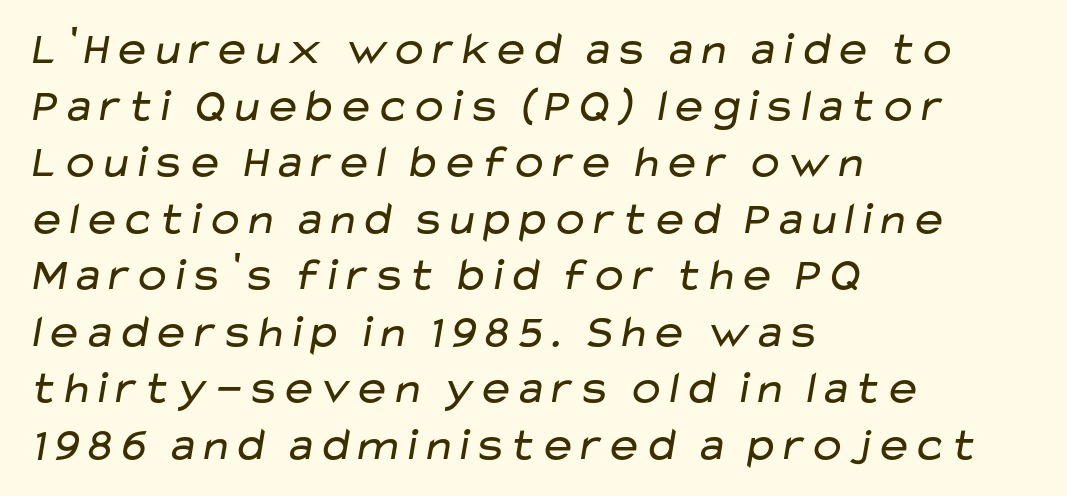
This sample uses a sans-serif face. Compared with typical body copy, the letter spacing here is the same. The letters look calm and open, with moderate or lighter stems. The glyphs are unaccompanied by any horizontal stroke below them. One-word summary of the alignment: left.
